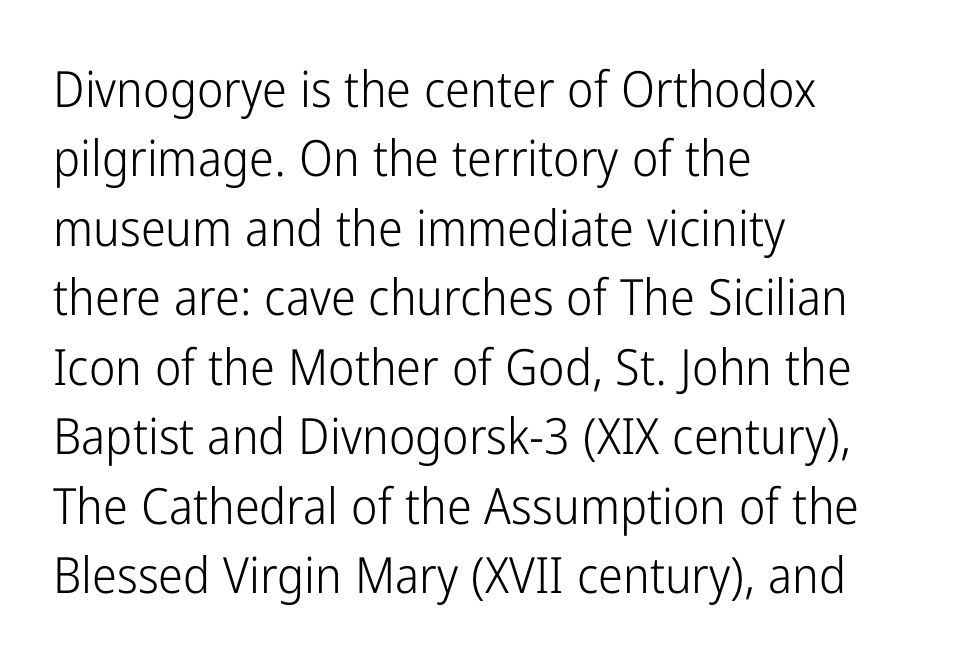
{"serif": "no", "italic": "no", "bold": "no", "weight": "light", "width": "condensed", "stroke_contrast": "low", "x_height": "medium", "monospaced": "no", "underline": "no", "align": "left", "line_spacing": "normal", "line_spacing_ratio": 1.39, "letter_spacing": "normal", "letter_spacing_em": 0.0, "glyph_px": 50}
